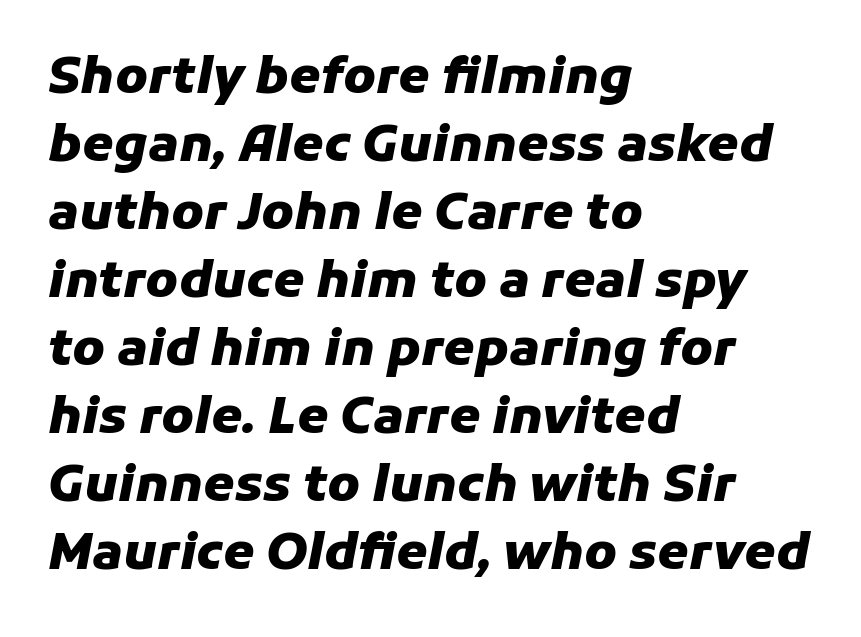
Q: Is the text bold? A: Yes.
Q: Is the text italic (slanted)? A: Yes, it leans right by about 11 degrees.
Q: Is the text underlined? A: No.
Q: How is the paragraph aligned? A: Left-aligned.
Q: Is the spacing between letters normal or unusually wide? A: Normal.
Q: Is the spacing between lines tight, normal or loose? A: Normal.
Q: Width (condensed, normal, or wide)? A: Normal.
Q: Stroke contrast? A: Low.
Q: x-height? A: Medium.
Q: Monospaced? A: No.
